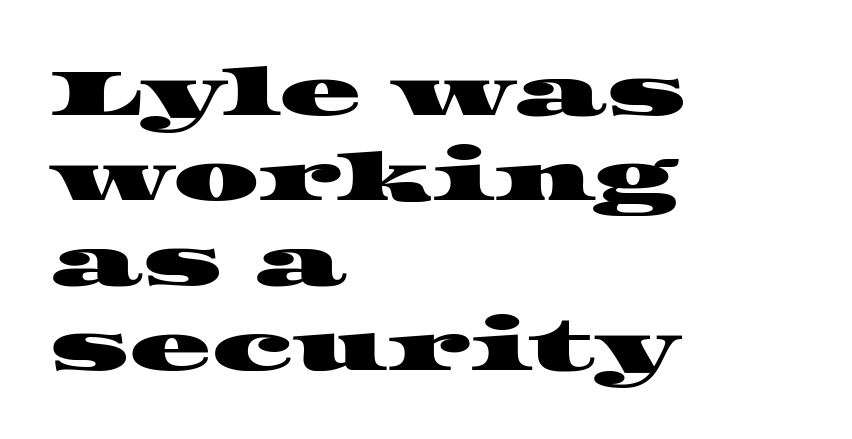
These lines are rendered in a variable-pitch font. Unmarked baselines from the first word to the last. Little horizontal feet cap the strokes, marking this as serif type. How are the letters spaced? Ordinarily, with no added tracking. Visually the block forms a straight wall on the left and a jagged coastline on the right. The vertical gap from one line to the next is medium.
